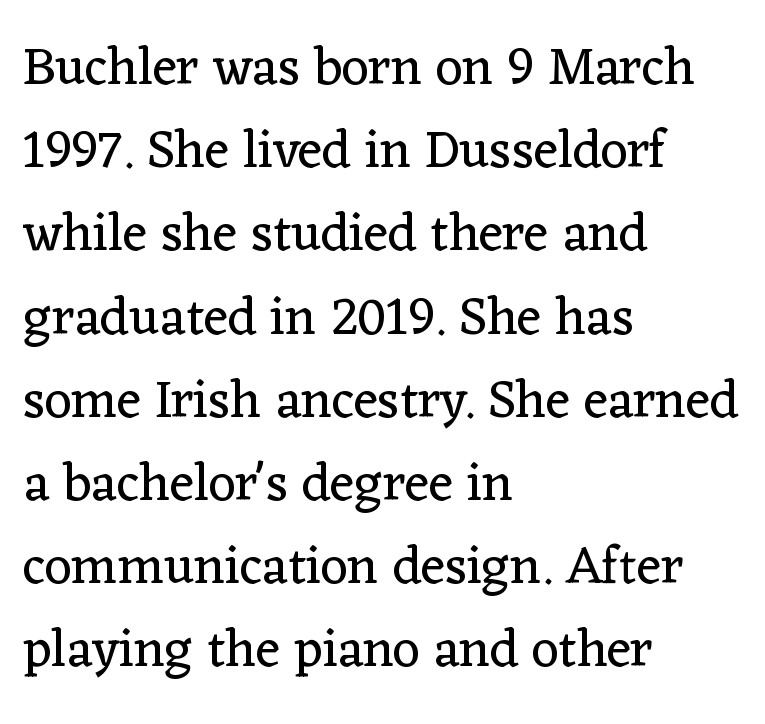
Unmarked baselines from the first word to the last. Reading down the column, the eye jumps a familiar distance to each next line. Stroke terminals: seriffed. Rendered with straight, roman letterforms.
